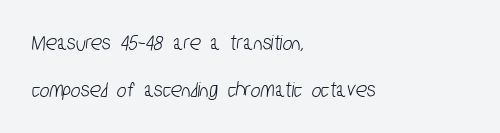
The image shows 23 px text type; set left-aligned, loose line spacing (2.04x), normal letter spacing, not underlined.
